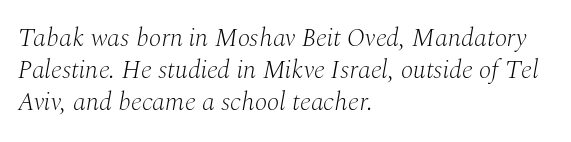
Casual observation: everything's shoved over to the left. Counters stay open thanks to moderate or lighter strokes. The space directly below the letters is spotless. Compared with ordinary roman type, these characters are visibly tilted.
